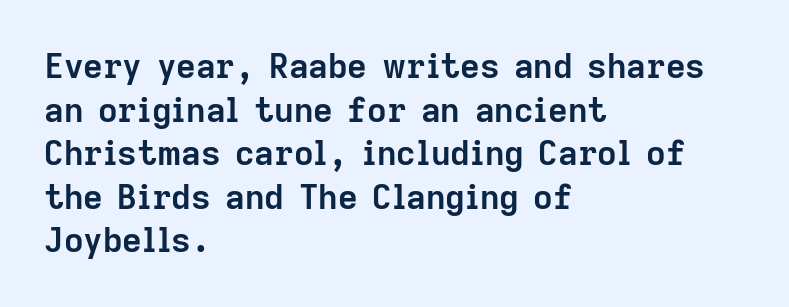
Clear beneath every line of the passage. Here the glyphs are tracked normally, forming tight word shapes. If you measured baseline to baseline, you'd find a middling distance. Is this a fixed-width face? No — the glyphs have proportional, varying widths.
